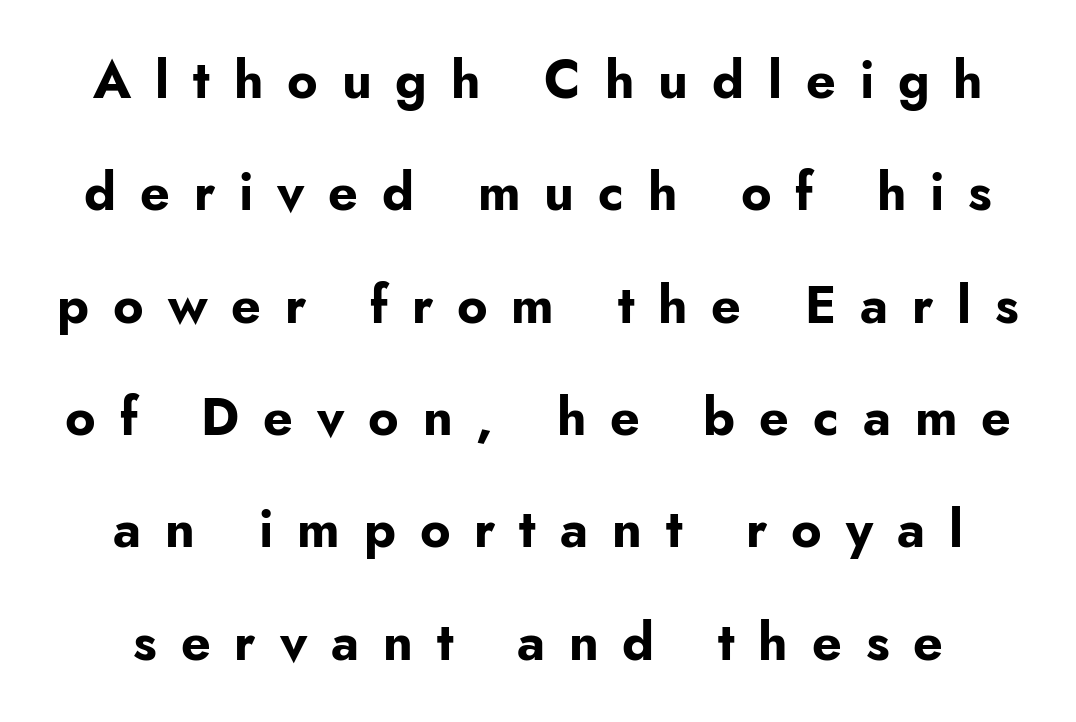
Q: Is the text bold? A: Yes.
Q: Is the text italic (slanted)? A: No, it is upright.
Q: Is the typeface a serif or a sans-serif typeface? A: Sans-serif.
Q: Is the text underlined? A: No.
Q: Is the spacing between letters normal or unusually wide? A: Unusually wide.
Q: Is the spacing between lines tight, normal or loose? A: Loose.
Q: Width (condensed, normal, or wide)? A: Normal.
Q: Stroke contrast? A: Low.
Q: x-height? A: Small.
Q: Monospaced? A: No.
